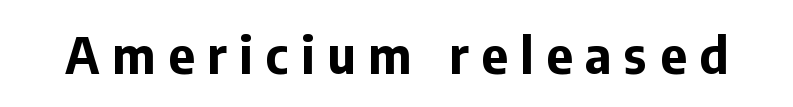
Q: Is the text bold? A: Yes.
Q: Is the text italic (slanted)? A: No, it is upright.
Q: Is the typeface a serif or a sans-serif typeface? A: Sans-serif.
Q: Is the text underlined? A: No.
Q: Is the spacing between letters normal or unusually wide? A: Unusually wide.
Q: Width (condensed, normal, or wide)? A: Normal.
Q: Stroke contrast? A: Low.
Q: x-height? A: Medium.
Q: Monospaced? A: No.
